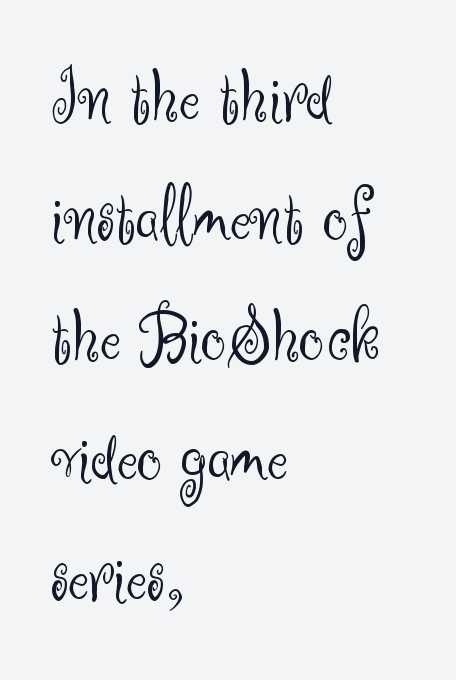
The image shows 78 px light sans-serif type, upright; set left-aligned, normal line spacing (1.54x), normal letter spacing, not underlined; medium stroke contrast and a small x-height.
